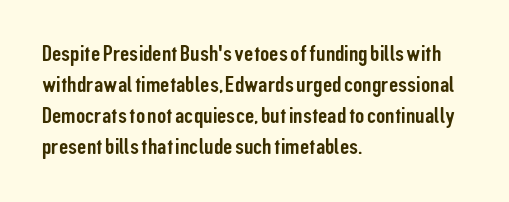
The image shows 23 px text type, upright; set left-aligned, normal line spacing (1.35x), normal letter spacing, not underlined.
